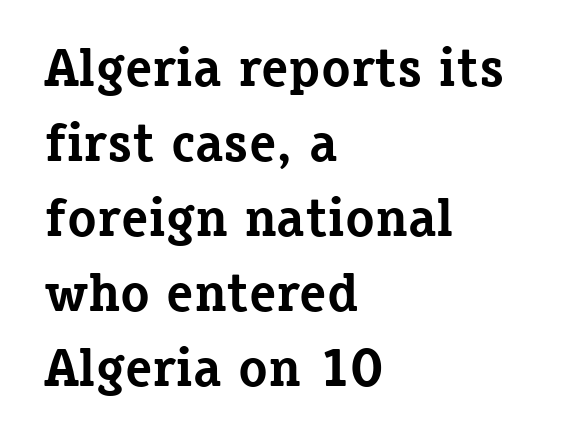
{"serif": "yes", "italic": "no", "bold": "yes", "weight": "bold", "width": "normal", "stroke_contrast": "low", "x_height": "medium", "monospaced": "no", "underline": "no", "align": "left", "line_spacing": "normal", "line_spacing_ratio": 1.39, "letter_spacing": "normal", "letter_spacing_em": 0.0, "glyph_px": 54}
